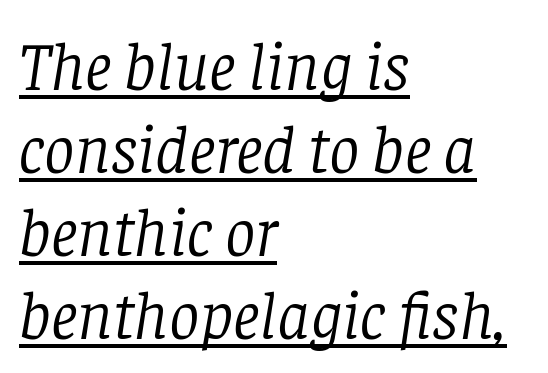
Q: Is the text bold? A: No.
Q: Is the text italic (slanted)? A: Yes, it leans right by about 8 degrees.
Q: Is the typeface a serif or a sans-serif typeface? A: Serif.
Q: Is the text underlined? A: Yes.
Q: How is the paragraph aligned? A: Left-aligned.
Q: Is the spacing between letters normal or unusually wide? A: Normal.
Q: Width (condensed, normal, or wide)? A: Normal.
Q: Stroke contrast? A: Low.
Q: x-height? A: Large.
Q: Monospaced? A: No.
